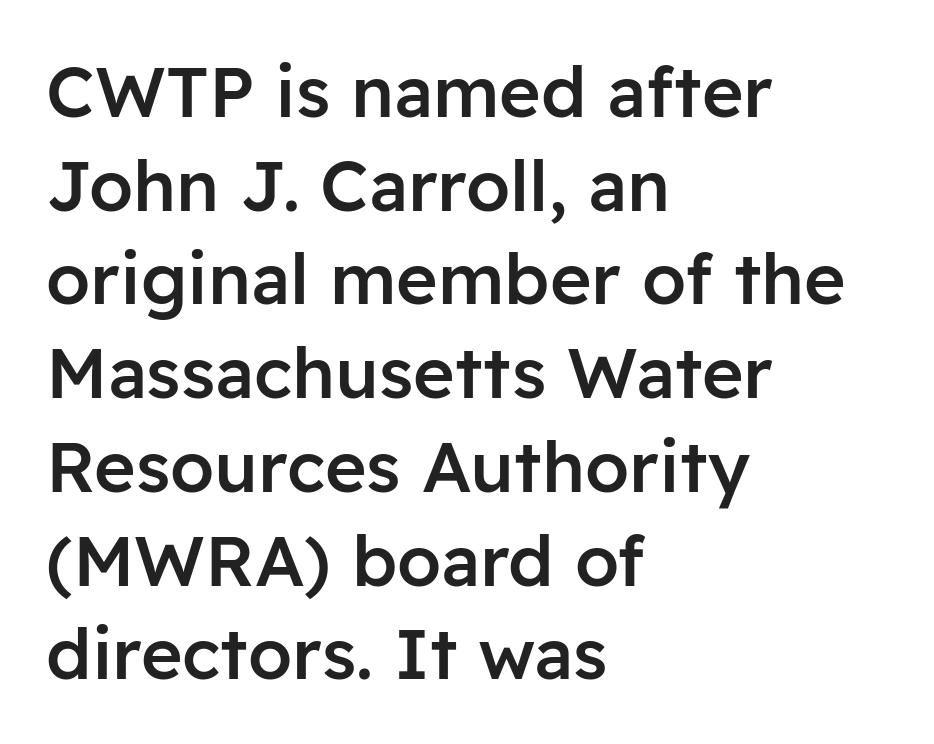
The image shows 71 px semibold sans-serif type, upright; set left-aligned, normal line spacing (1.32x), normal letter spacing, not underlined; low stroke contrast and a medium x-height.
